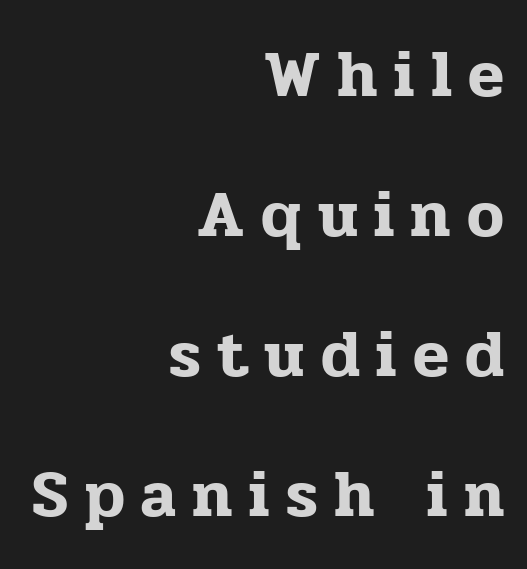
Spacing between characters has been opened up far beyond the box default. Quick note: underline off. Designer's note — italics off, roman on. Casual observation: everything's shoved over to the right. Does the leading feel generous? Absolutely, it's lavish.
